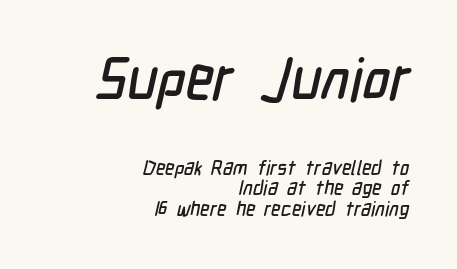
Q: Is the typeface a serif or a sans-serif typeface? A: Sans-serif.
Q: Is the text underlined? A: No.
Q: How is the paragraph aligned? A: Right-aligned.
Q: Is the spacing between letters normal or unusually wide? A: Normal.
Q: Is the spacing between lines tight, normal or loose? A: Tight.
Q: Which block of text is set in a larger size, the first (top) or the second (bottom)? A: The first (top) one.
Q: Width (condensed, normal, or wide)? A: Condensed.
Q: Stroke contrast? A: Low.
Q: x-height? A: Medium.
Q: Monospaced? A: No.
